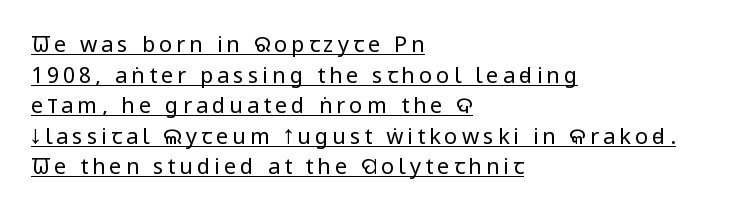
{"italic": "no", "bold": "no", "underline": "yes", "align": "left", "line_spacing": "normal", "line_spacing_ratio": 1.39, "glyph_px": 22}
